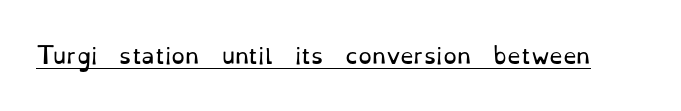
The image shows 22 px text type, upright; set normal letter spacing, underlined.
